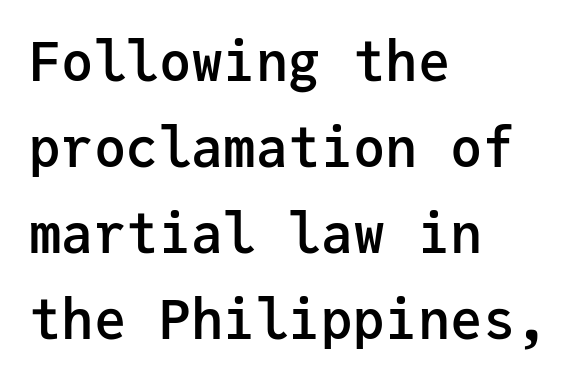
Q: Is the text bold? A: Semi-bold.
Q: Is the text italic (slanted)? A: No, it is upright.
Q: Is the typeface a serif or a sans-serif typeface? A: Sans-serif.
Q: Is the text underlined? A: No.
Q: How is the paragraph aligned? A: Left-aligned.
Q: Is the spacing between letters normal or unusually wide? A: Normal.
Q: Is the spacing between lines tight, normal or loose? A: Normal.
Q: Width (condensed, normal, or wide)? A: Normal.
Q: Stroke contrast? A: Low.
Q: x-height? A: Medium.
Q: Monospaced? A: Yes.
